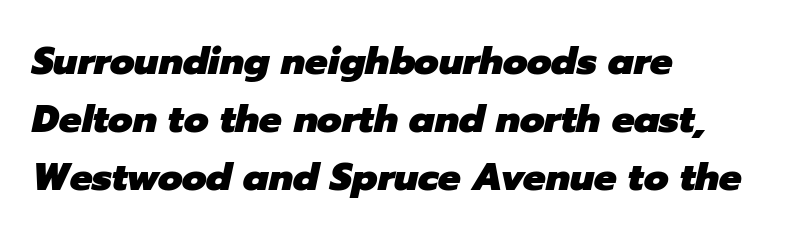
The image shows 38 px heavy type, italic (leaning right); set left-aligned, normal line spacing (1.52x), normal letter spacing, not underlined; low stroke contrast and a medium x-height.
